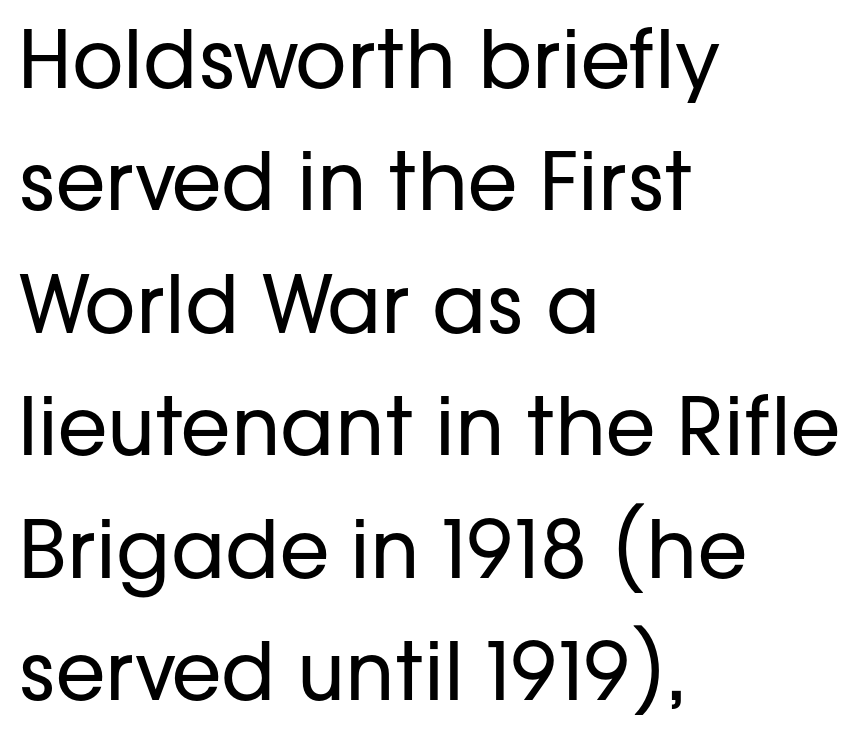
Each line starts at the same left margin while the right side varies. The horizontal fit of the characters is conventional and even. Nobody drew a line under any word here. Classification — sans serif. Weight class: somewhere from thin through regular. Is this a fixed-width face? No — the glyphs have proportional, varying widths.
